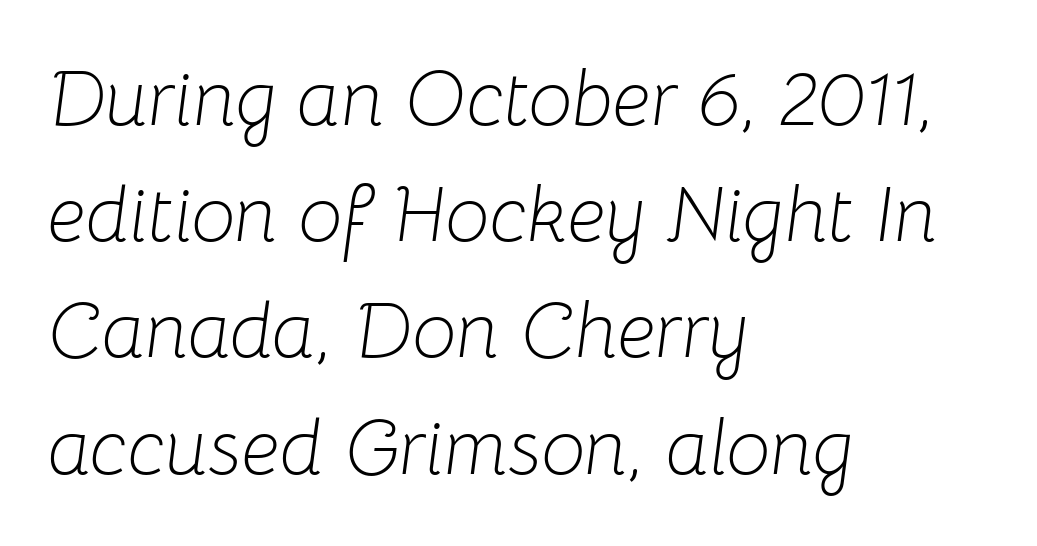
Q: Is the text bold? A: No.
Q: Is the text italic (slanted)? A: Yes, it leans right by about 8 degrees.
Q: Is the text underlined? A: No.
Q: How is the paragraph aligned? A: Left-aligned.
Q: Is the spacing between letters normal or unusually wide? A: Normal.
Q: Is the spacing between lines tight, normal or loose? A: Normal.
Q: Width (condensed, normal, or wide)? A: Normal.
Q: Stroke contrast? A: Low.
Q: x-height? A: Medium.
Q: Monospaced? A: No.
